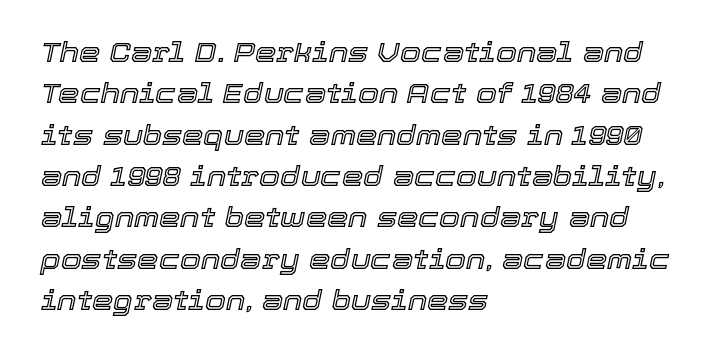
{"italic": "yes", "lean": "right", "slant_degrees": 12, "underline": "no", "align": "left", "line_spacing": "normal", "line_spacing_ratio": 1.53, "letter_spacing": "normal", "letter_spacing_em": 0.0, "glyph_px": 27}
